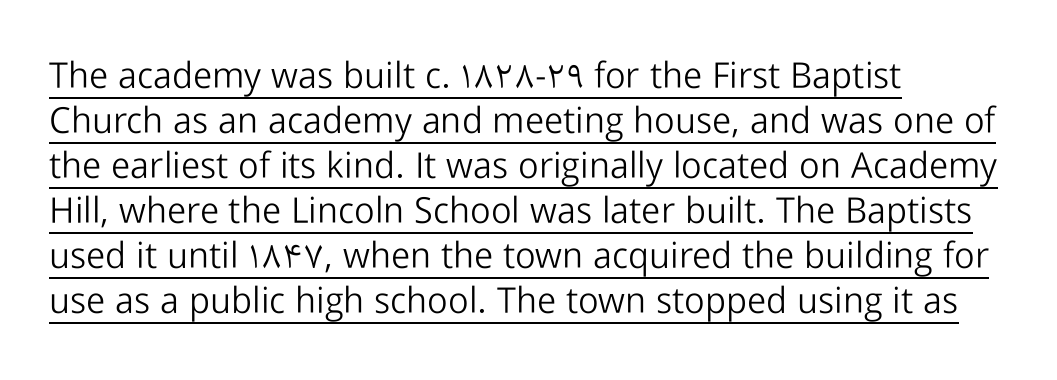
The image shows 36 px light sans-serif type, upright; set left-aligned, normal line spacing (1.25x), normal letter spacing, underlined; low stroke contrast and a medium x-height.
